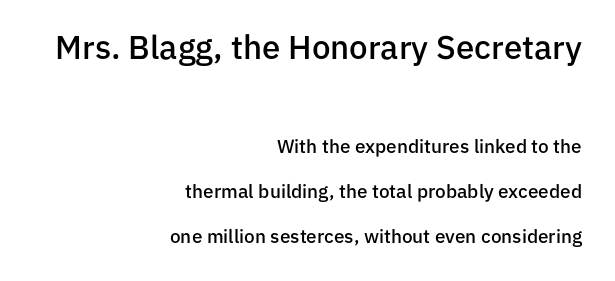
Q: Is the text bold? A: Semi-bold.
Q: Is the text italic (slanted)? A: No, it is upright.
Q: Is the typeface a serif or a sans-serif typeface? A: Sans-serif.
Q: Is the text underlined? A: No.
Q: How is the paragraph aligned? A: Right-aligned.
Q: Is the spacing between letters normal or unusually wide? A: Normal.
Q: Is the spacing between lines tight, normal or loose? A: Loose.
Q: Which block of text is set in a larger size, the first (top) or the second (bottom)? A: The first (top) one.
Q: Width (condensed, normal, or wide)? A: Normal.
Q: Stroke contrast? A: Low.
Q: x-height? A: Medium.
Q: Monospaced? A: No.
